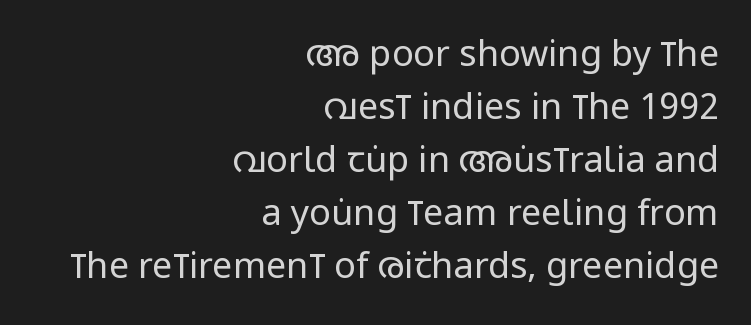
Q: Is the text bold? A: No.
Q: Is the text italic (slanted)? A: No, it is upright.
Q: Is the typeface a serif or a sans-serif typeface? A: Sans-serif.
Q: Is the text underlined? A: No.
Q: How is the paragraph aligned? A: Right-aligned.
Q: Is the spacing between letters normal or unusually wide? A: Normal.
Q: Is the spacing between lines tight, normal or loose? A: Normal.
Q: Width (condensed, normal, or wide)? A: Condensed.
Q: Stroke contrast? A: Low.
Q: x-height? A: Large.
Q: Monospaced? A: No.
